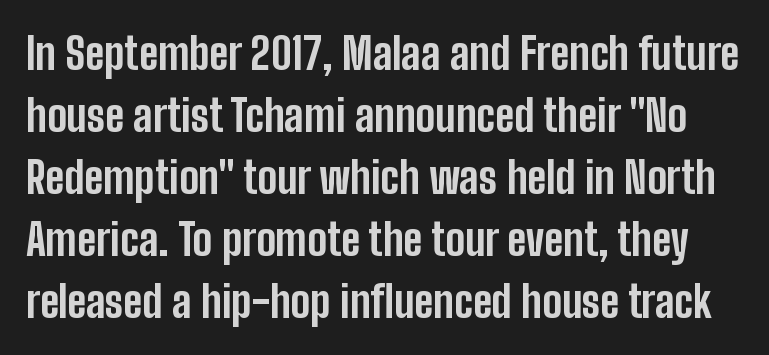
The image shows 44 px bold, condensed sans-serif type, upright; set normal line spacing (1.41x), normal letter spacing, not underlined; low stroke contrast and a medium x-height.
